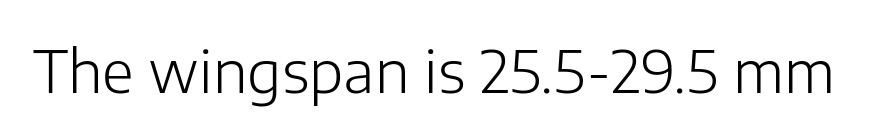
The image shows 58 px light sans-serif type, upright; set normal letter spacing, not underlined; low stroke contrast and a medium x-height.
